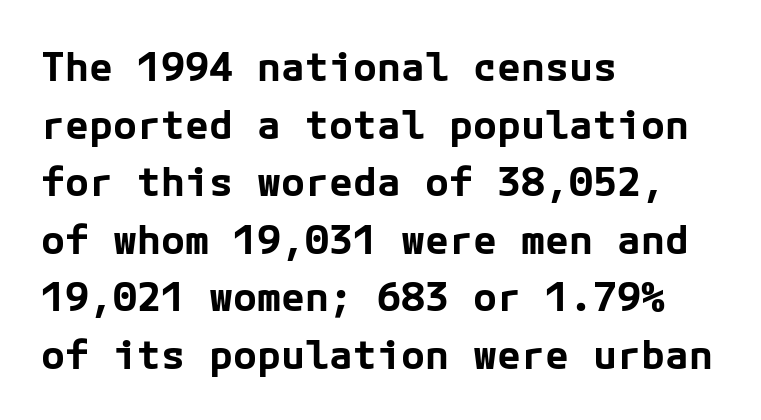
{"serif": "no", "italic": "no", "bold": "yes", "weight": "bold", "width": "normal", "stroke_contrast": "low", "x_height": "medium", "underline": "no", "align": "left", "line_spacing": "normal", "line_spacing_ratio": 1.44, "letter_spacing": "normal", "letter_spacing_em": 0.0, "glyph_px": 40}
